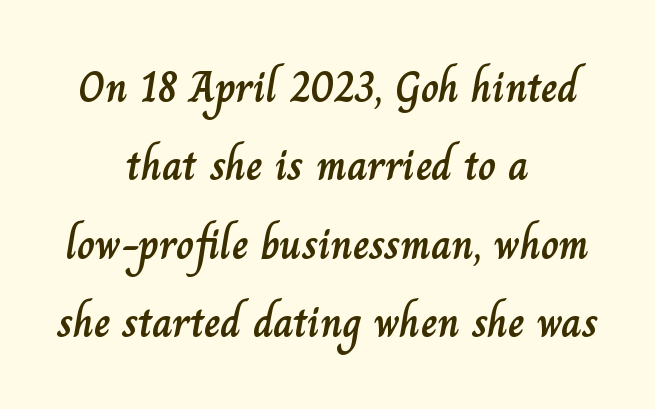
Does extra space separate the letters? No, they use regular spacing. These lines are centered, leaving both edges ragged. The space directly below the letters is spotless. The passage shown is typed in a proportional face where columns would drift.
